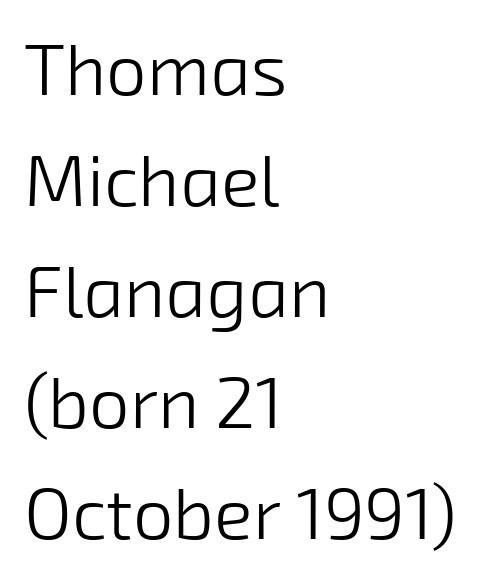
The letters sit at their default tracking, neither squeezed nor spread. Honestly, there is no underline to notice here at all. Compared with typical paragraphs, the rows here are spaced about the same. Line beginnings align vertically; line endings do not. Varying glyph widths throughout — classic text-font behaviour.
